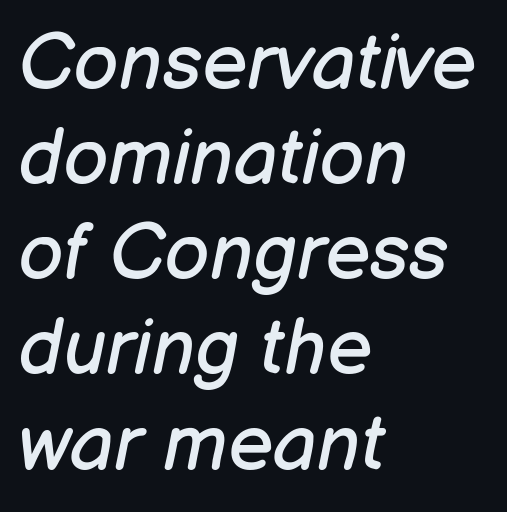
{"italic": "yes", "lean": "right", "slant_degrees": 12, "bold": "no", "weight": "regular", "width": "normal", "stroke_contrast": "low", "x_height": "medium", "monospaced": "no", "underline": "no", "align": "left", "line_spacing_ratio": 1.22, "letter_spacing": "normal", "letter_spacing_em": 0.0, "glyph_px": 78}
